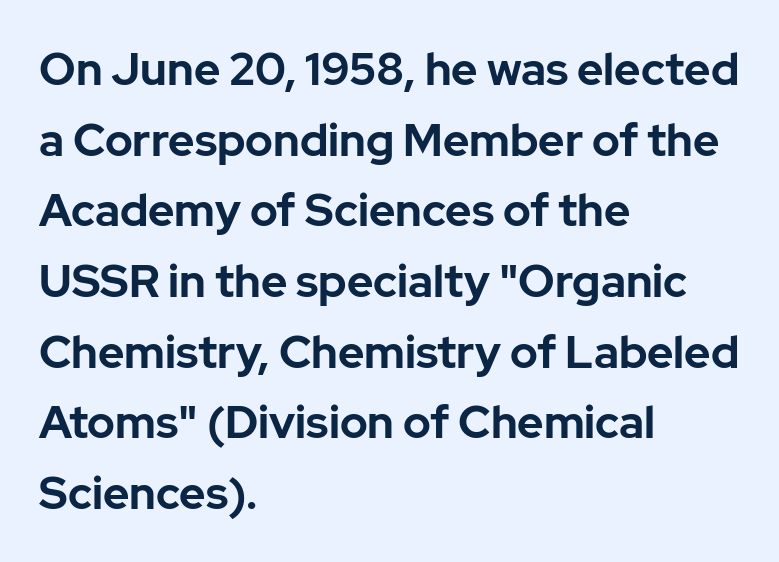
{"serif": "no", "italic": "no", "bold": "yes", "weight": "bold", "width": "normal", "stroke_contrast": "low", "x_height": "medium", "monospaced": "no", "underline": "no", "align": "left", "line_spacing": "normal", "line_spacing_ratio": 1.57, "letter_spacing": "normal", "letter_spacing_em": 0.0, "glyph_px": 45}
